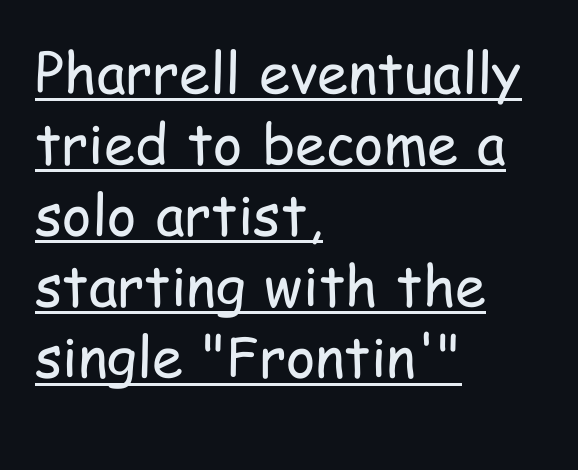
Examine the stroke ends and you'll find no serifs. Leading: standard. Designer's note — italics off, roman on. Where is the straight margin? On the left.
